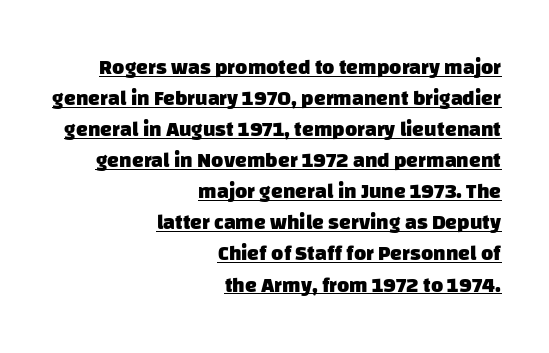
{"bold": "yes", "underline": "yes", "align": "right", "line_spacing": "normal", "line_spacing_ratio": 1.48, "letter_spacing": "normal", "letter_spacing_em": 0.0, "glyph_px": 21}
